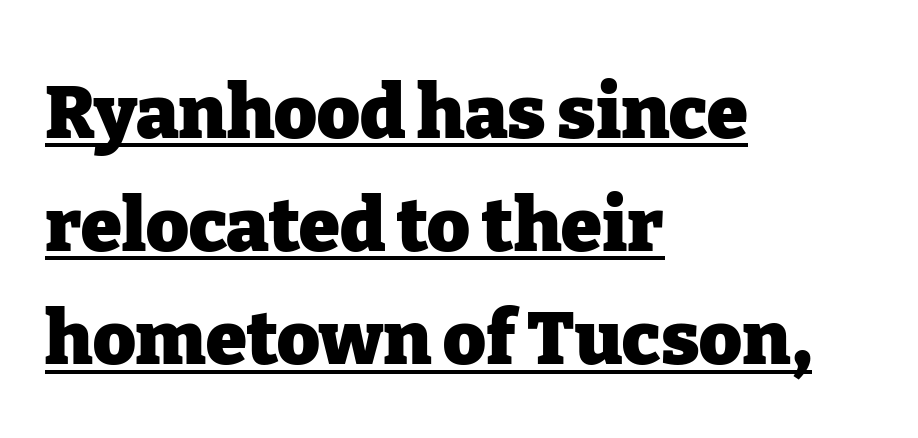
Q: Is the text bold? A: Yes.
Q: Is the text italic (slanted)? A: No, it is upright.
Q: Is the typeface a serif or a sans-serif typeface? A: Serif.
Q: Is the text underlined? A: Yes.
Q: How is the paragraph aligned? A: Left-aligned.
Q: Is the spacing between letters normal or unusually wide? A: Normal.
Q: Is the spacing between lines tight, normal or loose? A: Normal.
Q: Width (condensed, normal, or wide)? A: Normal.
Q: Stroke contrast? A: Low.
Q: x-height? A: Medium.
Q: Monospaced? A: No.
